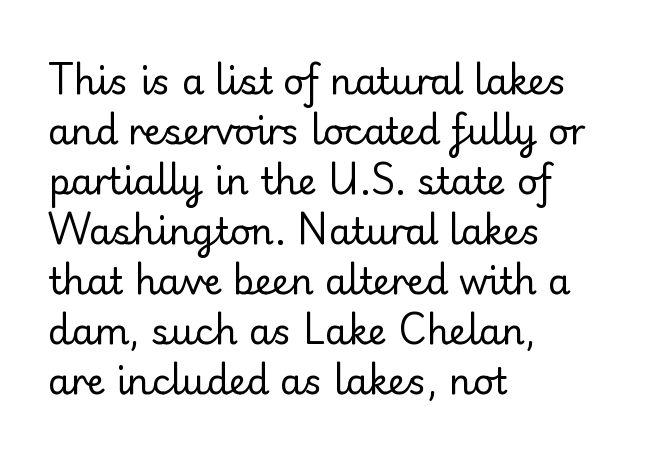
{"serif": "no", "italic": "no", "bold": "no", "weight": "regular", "width": "normal", "stroke_contrast": "low", "x_height": "small", "monospaced": "no", "underline": "no", "align": "left", "line_spacing": "normal", "line_spacing_ratio": 1.39, "letter_spacing": "normal", "letter_spacing_em": 0.0, "glyph_px": 36}
